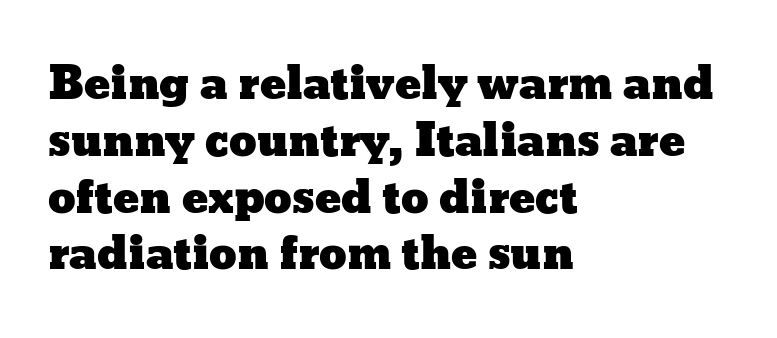
Q: Is the text italic (slanted)? A: No, it is upright.
Q: Is the text underlined? A: No.
Q: How is the paragraph aligned? A: Left-aligned.
Q: Is the spacing between letters normal or unusually wide? A: Normal.
Q: Is the spacing between lines tight, normal or loose? A: Normal.
Q: Width (condensed, normal, or wide)? A: Wide.
Q: Stroke contrast? A: Low.
Q: x-height? A: Medium.
Q: Monospaced? A: No.
